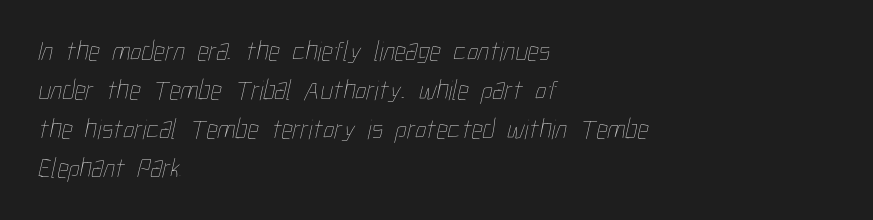
Q: Is the text bold? A: No.
Q: Is the text underlined? A: No.
Q: How is the paragraph aligned? A: Left-aligned.
Q: Is the spacing between letters normal or unusually wide? A: Normal.
Q: Is the spacing between lines tight, normal or loose? A: Normal.
Q: Width (condensed, normal, or wide)? A: Condensed.
Q: Stroke contrast? A: Low.
Q: x-height? A: Medium.
Q: Monospaced? A: No.
